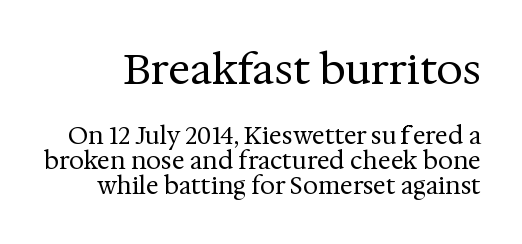
{"serif": "yes", "italic": "no", "bold": "no", "weight": "regular", "width": "normal", "stroke_contrast": "medium", "x_height": "medium", "monospaced": "no", "underline": "no", "line_spacing": "tight", "line_spacing_ratio": 1.05, "letter_spacing": "normal", "letter_spacing_em": 0.0, "larger_block": "first", "size_ratio": 1.75, "glyph_px": 42}
